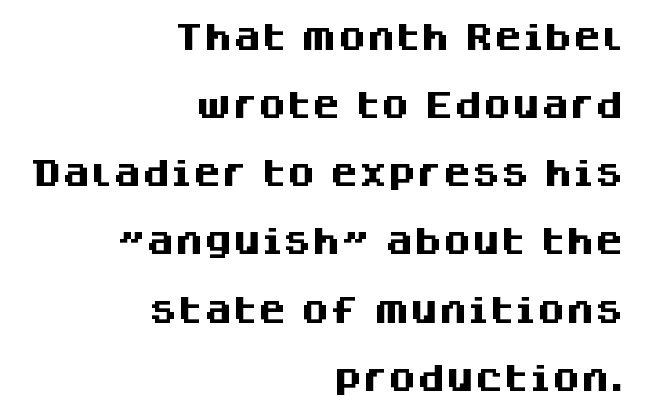
Each letter keeps its own natural width here, so spacing adapts to shape. Honestly, the rows look like they've been pulled way apart. Default kerning and tracking; the words read as compact shapes. Notice how thick the strokes are: this is what a full bold looks like.
